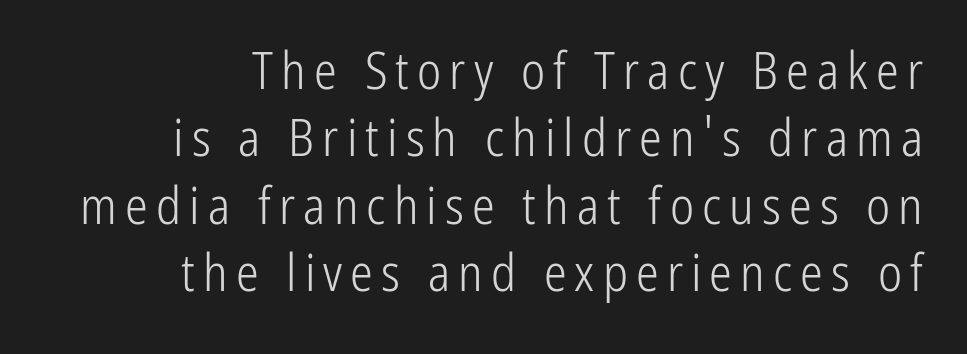
Q: Is the text bold? A: No.
Q: Is the text italic (slanted)? A: No, it is upright.
Q: Is the typeface a serif or a sans-serif typeface? A: Sans-serif.
Q: Is the text underlined? A: No.
Q: How is the paragraph aligned? A: Right-aligned.
Q: Is the spacing between lines tight, normal or loose? A: Normal.
Q: Width (condensed, normal, or wide)? A: Condensed.
Q: Stroke contrast? A: Low.
Q: x-height? A: Medium.
Q: Monospaced? A: No.
